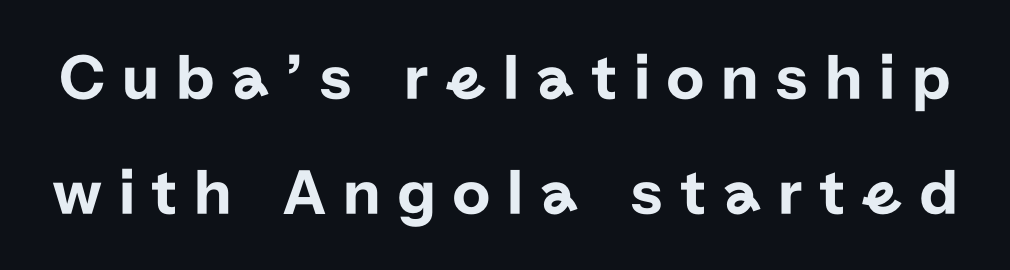
The image shows 66 px sans-serif type, upright; set line spacing 1.75x, unusually wide letter spacing (+0.25 em), not underlined; low stroke contrast and a medium x-height.
